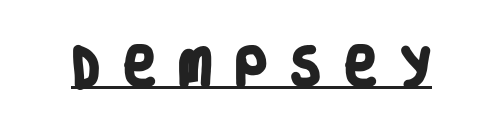
{"serif": "no", "bold": "yes", "weight": "heavy", "width": "condensed", "stroke_contrast": "low", "x_height": "large", "monospaced": "no", "underline": "yes", "letter_spacing": "wide", "letter_spacing_em": 0.49, "glyph_px": 42}
